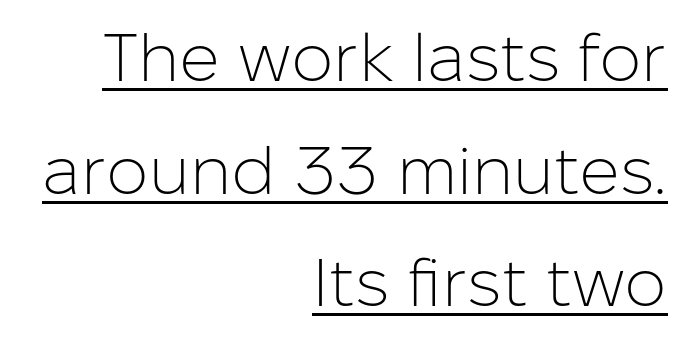
{"serif": "no", "italic": "no", "bold": "no", "weight": "light", "width": "normal", "stroke_contrast": "low", "x_height": "medium", "monospaced": "no", "underline": "yes", "align": "right", "line_spacing": "normal", "line_spacing_ratio": 1.68, "letter_spacing": "normal", "letter_spacing_em": 0.0, "glyph_px": 67}
